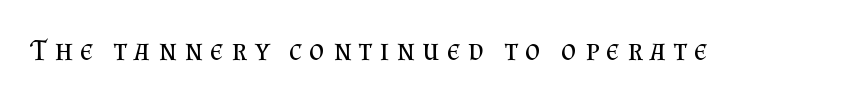
Q: Is the text bold? A: No.
Q: Is the text italic (slanted)? A: No, it is upright.
Q: Is the typeface a serif or a sans-serif typeface? A: Serif.
Q: Is the text underlined? A: No.
Q: Is the spacing between letters normal or unusually wide? A: Unusually wide.
Q: Width (condensed, normal, or wide)? A: Normal.
Q: Stroke contrast? A: Medium.
Q: x-height? A: Small.
Q: Monospaced? A: No.
